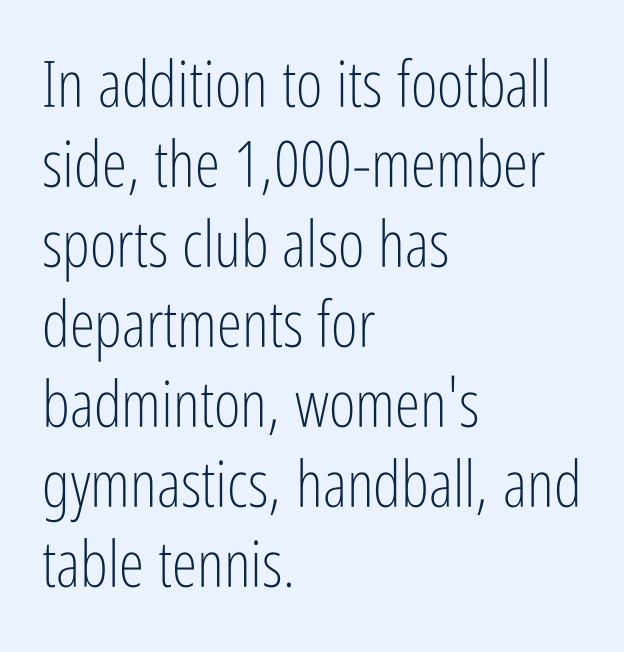
Stroke mass is kept to a normal reading level or below. There is no visible air inserted between adjacent glyphs. The face used here is proportionally spaced, like ordinary book or web type. Type style note: lacks serifs. Nobody drew a line under any word here. The text block is weighted toward the left margin, trailing off unevenly rightward.
